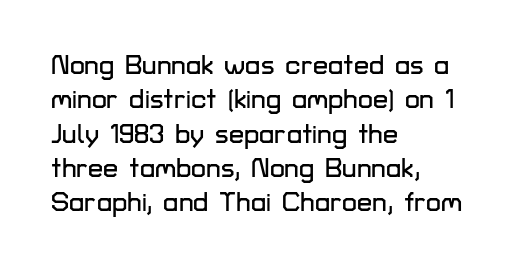
Do the letters lean? They stand straight. Lines of text with bare space underneath. The passage shown stacks its lines at a standard gap. Casual observation: everything's shoved over to the left.
